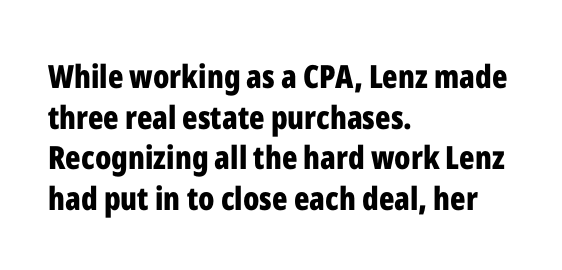
The image shows 32 px bold, condensed sans-serif type, upright; set left-aligned, normal line spacing (1.27x), normal letter spacing, not underlined; low stroke contrast and a medium x-height.
